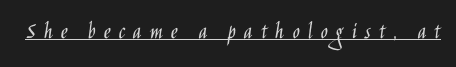
{"bold": "no", "underline": "yes", "letter_spacing": "wide", "letter_spacing_em": 0.33, "glyph_px": 24}
